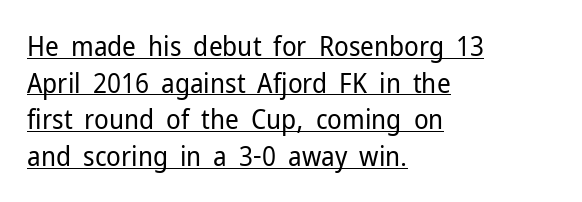
{"italic": "no", "bold": "no", "underline": "yes", "align": "left", "line_spacing": "normal", "line_spacing_ratio": 1.36, "letter_spacing": "normal", "letter_spacing_em": 0.0, "glyph_px": 27}
